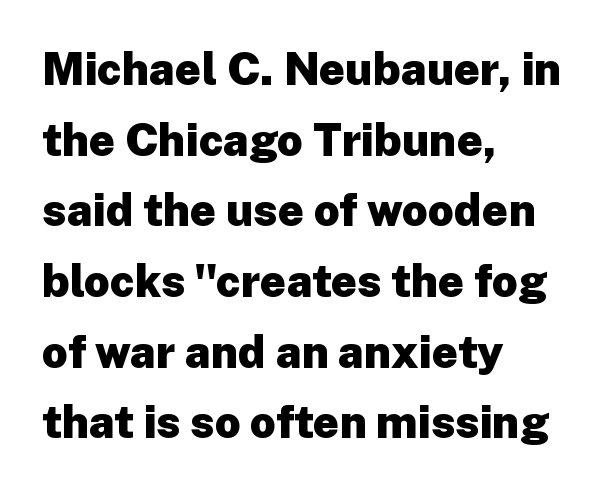
{"serif": "no", "italic": "no", "bold": "yes", "weight": "heavy", "width": "normal", "stroke_contrast": "low", "x_height": "medium", "monospaced": "no", "underline": "no", "align": "left", "line_spacing": "normal", "line_spacing_ratio": 1.57, "letter_spacing": "normal", "letter_spacing_em": 0.0, "glyph_px": 45}
